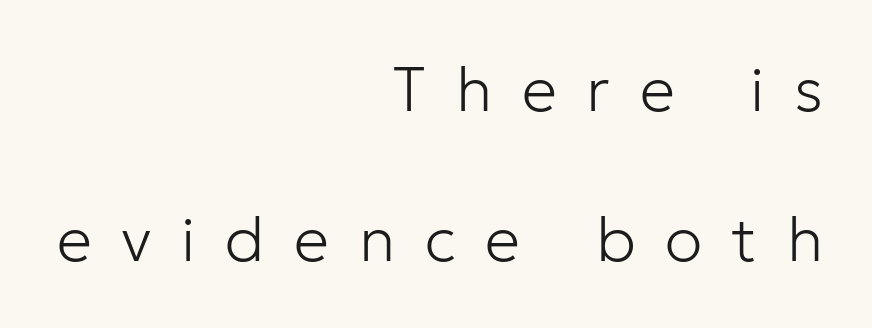
You could fit nearly another row in the gap between these rows. You could not count columns in this text — the font is proportionally spaced. Caption: expanded tracking, letters set apart. This rendering features lettering with no underline. This sample uses an upright cut, with every glyph sitting square on the baseline. Serif or sans? Sans — the stroke terminals are bare.
